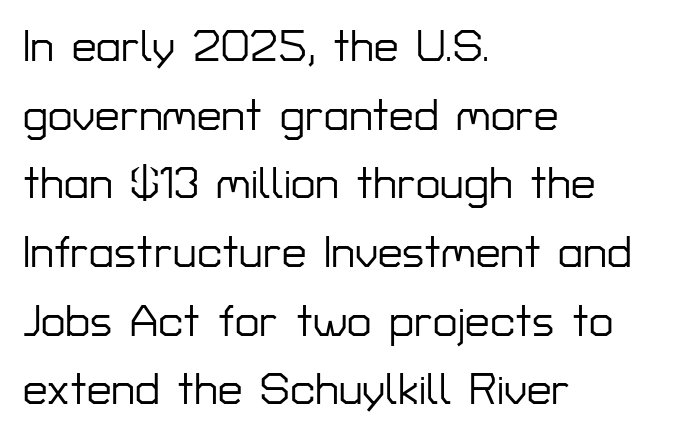
{"serif": "no", "italic": "no", "width": "normal", "stroke_contrast": "low", "x_height": "medium", "monospaced": "no", "underline": "no", "align": "left", "line_spacing": "normal", "line_spacing_ratio": 1.56, "letter_spacing": "normal", "letter_spacing_em": 0.0, "glyph_px": 44}
